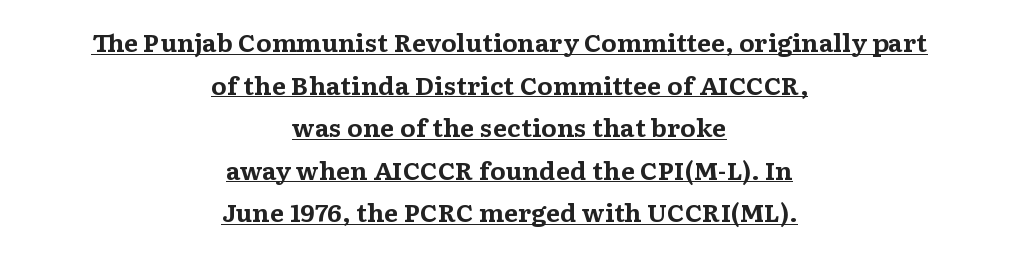
The horizontal fit of the characters is conventional and even. This rendering uses center alignment, leaving both contours irregular but symmetric. Ordinary non-slanted type is in use. These lines carry a lot of weight — the face is fully bold.
